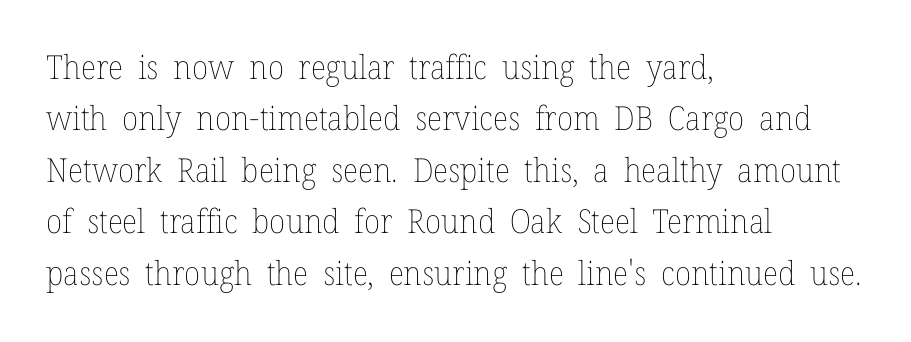
Q: Is the text bold? A: No.
Q: Is the text italic (slanted)? A: No, it is upright.
Q: Is the text underlined? A: No.
Q: How is the paragraph aligned? A: Left-aligned.
Q: Is the spacing between letters normal or unusually wide? A: Normal.
Q: Is the spacing between lines tight, normal or loose? A: Normal.
Q: Width (condensed, normal, or wide)? A: Normal.
Q: Stroke contrast? A: Low.
Q: x-height? A: Medium.
Q: Monospaced? A: No.
